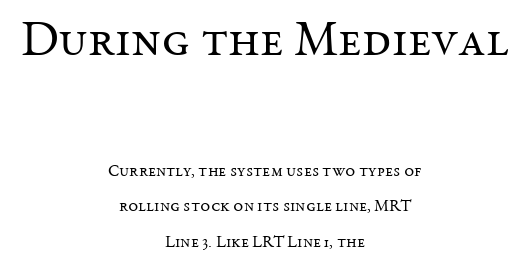
The image shows 50 px regular-weight serif type, upright; set centered, loose line spacing (2.08x), normal letter spacing, not underlined; the first (top) block is 2.94x larger; medium stroke contrast and a medium x-height.
